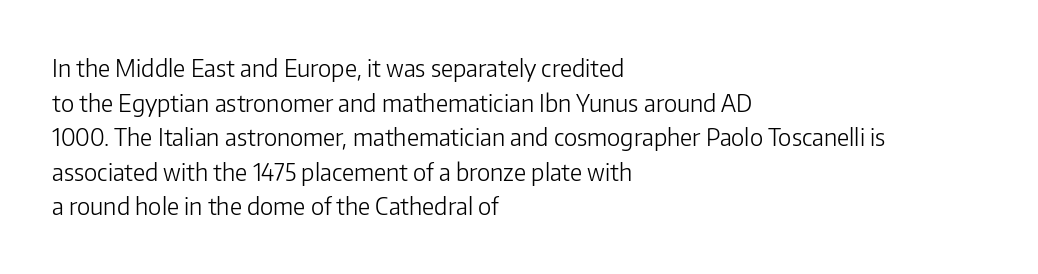
The image shows 24 px text type, upright; set left-aligned, normal line spacing (1.44x), normal letter spacing, not underlined.
